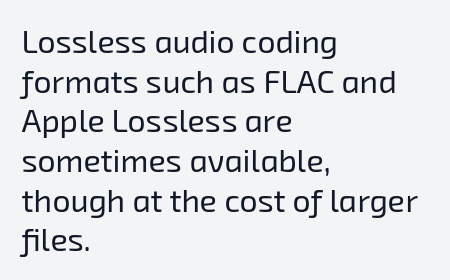
The image shows 32 px regular-weight sans-serif type; set left-aligned, line spacing 1.24x, normal letter spacing, not underlined; low stroke contrast and a medium x-height.
